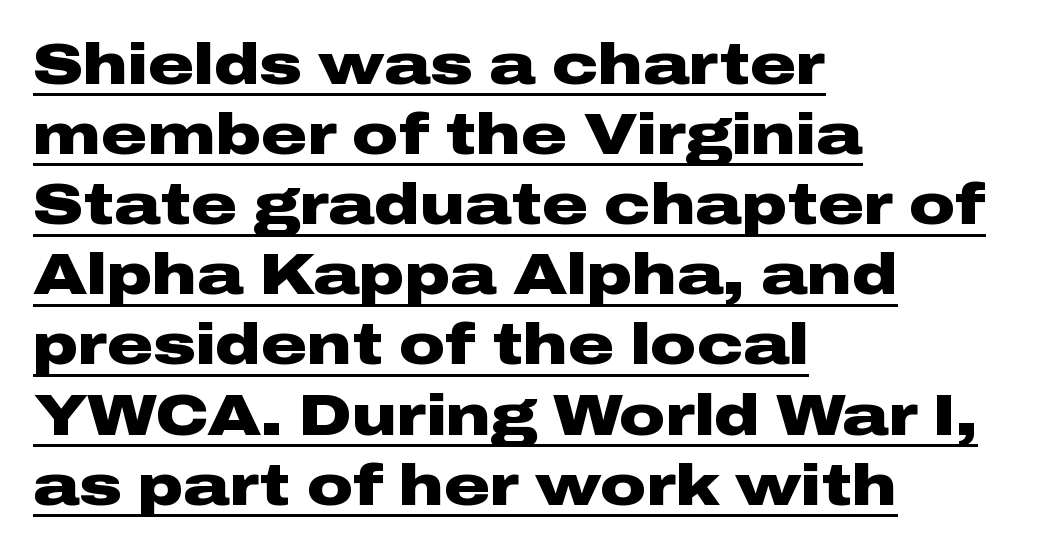
The image shows 57 px heavy, wide sans-serif type, upright; set left-aligned, line spacing 1.23x, normal letter spacing, underlined; low stroke contrast and a medium x-height.
